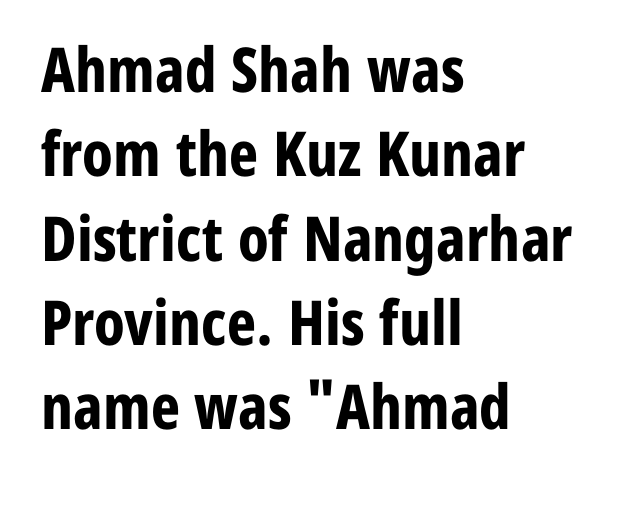
The image shows 62 px bold, condensed sans-serif type, upright; set left-aligned, normal line spacing (1.36x), normal letter spacing, not underlined; low stroke contrast and a medium x-height.
